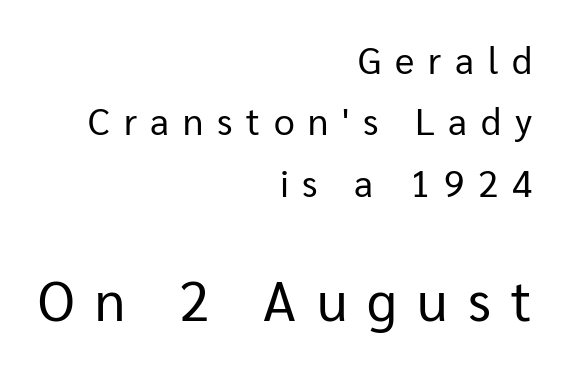
{"serif": "no", "italic": "no", "bold": "no", "weight": "regular", "width": "normal", "stroke_contrast": "low", "x_height": "medium", "monospaced": "no", "underline": "no", "align": "right", "line_spacing": "normal", "line_spacing_ratio": 1.66, "letter_spacing": "wide", "letter_spacing_em": 0.37, "larger_block": "second", "size_ratio": 1.49, "glyph_px": 55}
